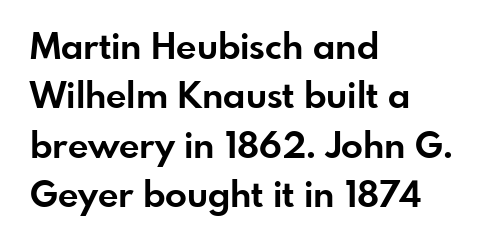
A classic flush-left, rag-right setting is used for this passage. Check where the strokes stop: nothing finishes them off — pure sans. Beneath every word, the page is bare. The letters sit at their default tracking, neither squeezed nor spread. The passage shown is typed in a proportional face where columns would drift.
